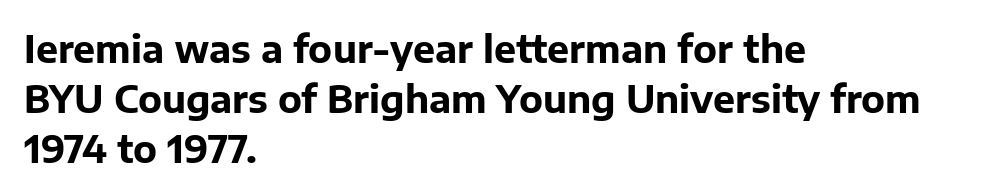
Quick note: interline space is typical. Ordinary non-slanted type is in use. Is the block centered? No — it sits flush against the left margin. Each letter's strokes conclude bluntly, with no projecting serifs.
